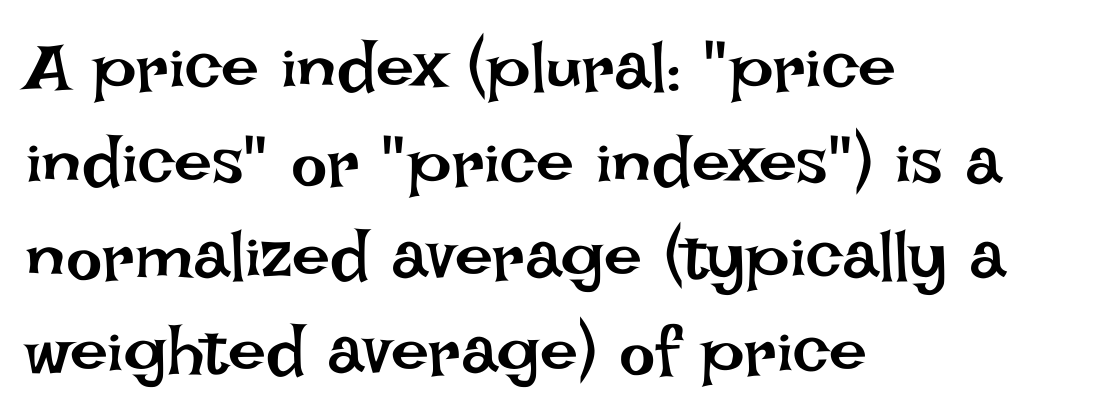
{"italic": "no", "bold": "no", "weight": "regular", "width": "normal", "stroke_contrast": "low", "x_height": "large", "monospaced": "no", "underline": "no", "align": "left", "line_spacing": "normal", "line_spacing_ratio": 1.39, "letter_spacing": "normal", "letter_spacing_em": 0.0, "glyph_px": 68}
